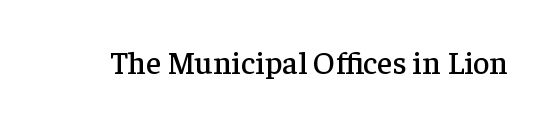
{"serif": "yes", "italic": "no", "width": "normal", "stroke_contrast": "low", "x_height": "medium", "monospaced": "no", "underline": "no", "letter_spacing": "normal", "letter_spacing_em": 0.0, "glyph_px": 32}
